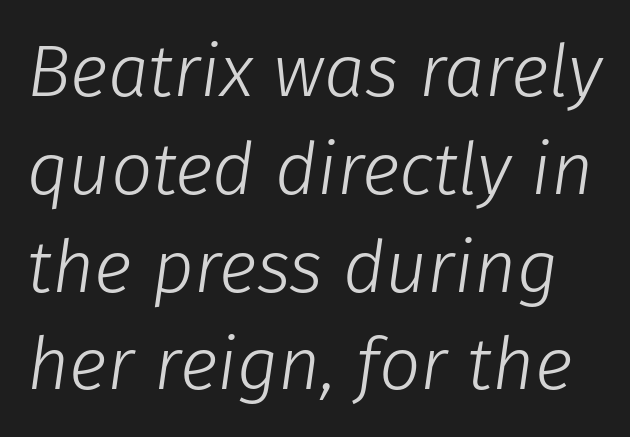
Does the lettering tilt? It does — this is italic. Reading down the column, the eye jumps a familiar distance to each next line. Compared with a typical body face, this is equally light or lighter still. The strip under each line holds only bare page.
